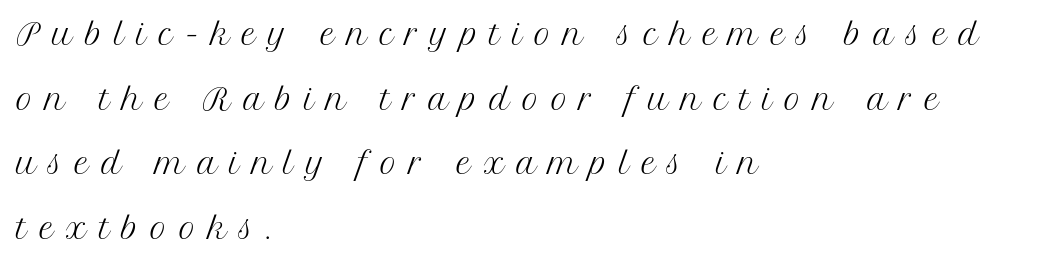
{"bold": "no", "weight": "regular", "width": "normal", "stroke_contrast": "medium", "x_height": "medium", "monospaced": "no", "underline": "no", "align": "left", "line_spacing": "loose", "line_spacing_ratio": 2.31, "letter_spacing": "wide", "letter_spacing_em": 0.43, "glyph_px": 28}
